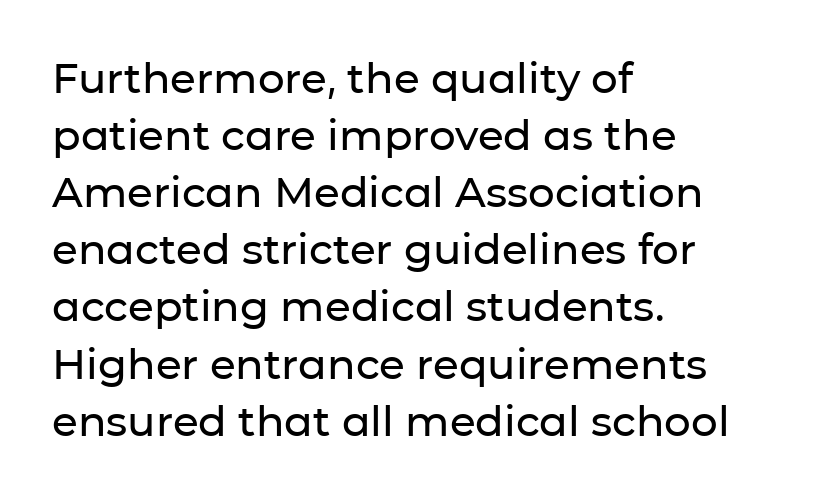
{"serif": "no", "italic": "no", "width": "normal", "stroke_contrast": "low", "x_height": "medium", "monospaced": "no", "underline": "no", "align": "left", "line_spacing": "normal", "line_spacing_ratio": 1.36, "letter_spacing": "normal", "letter_spacing_em": 0.0, "glyph_px": 42}
